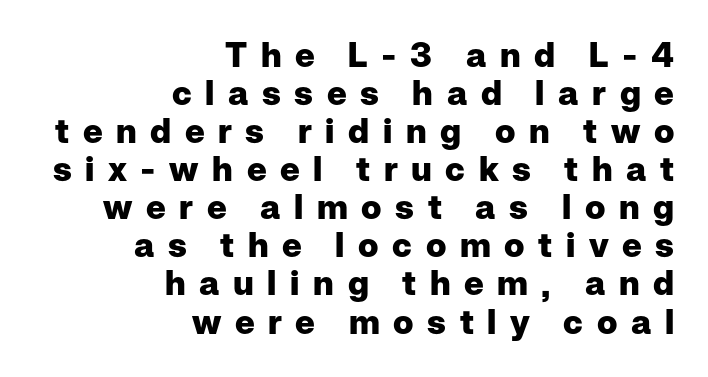
Quick note: not italic, upright. Anything drawn beneath the words? Only blank space. The passage shown has open, widely tracked lettering throughout. Looks like regular typesetting: each glyph gets only the width it needs.
